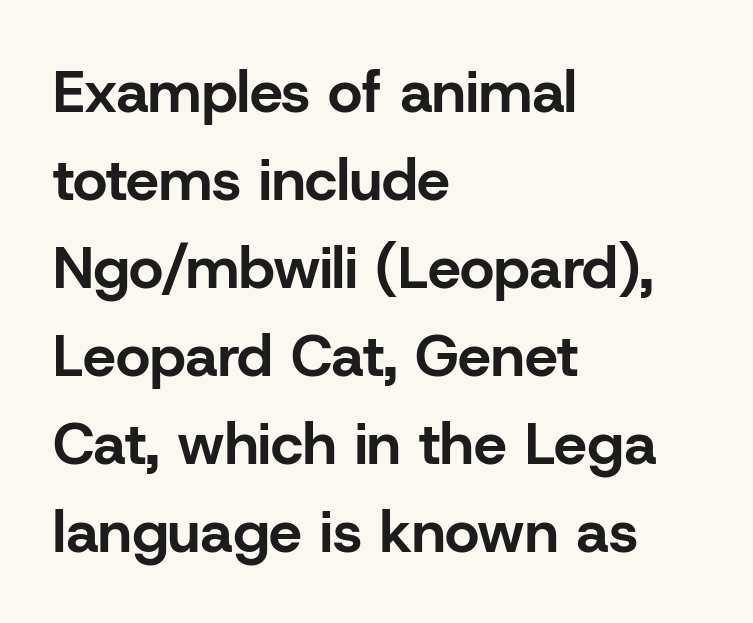
The area under the type is left untouched. Between one letter and the next there's only the usual sliver of space. Posture: straight, roman, zero tilt. Is this a sans? Yes — the strokes have no serifs.
